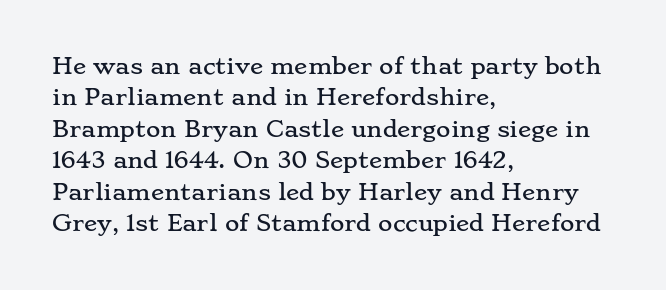
Quick note: underline off. Interline gaps are of average width in this sample. Notice how the stems are strictly vertical — no italics here. How are the letters spaced? Ordinarily, with no added tracking. The lines are quadded left.
